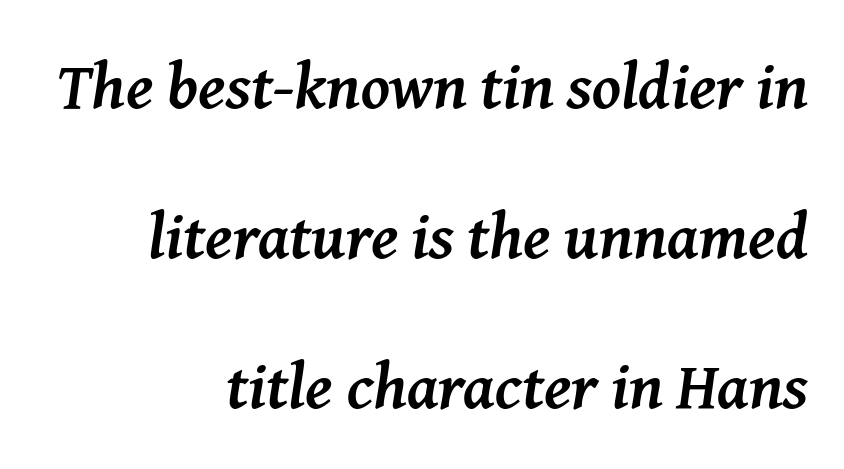
The image shows 65 px semibold serif type, italic (leaning right); set right-aligned, loose line spacing (2.31x), normal letter spacing, not underlined; medium stroke contrast and a medium x-height.
